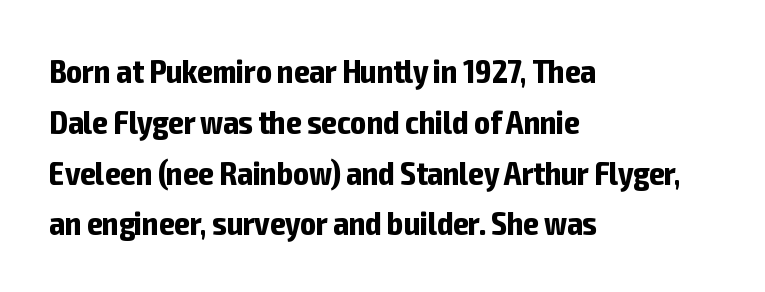
The letterforms sit shoulder to shoulder at normal distance. A classic flush-left, rag-right setting is used for this passage. You can tell from the bare stems that sans-serif type was used. Tall strokes in this sample are plumb rather than angled.
